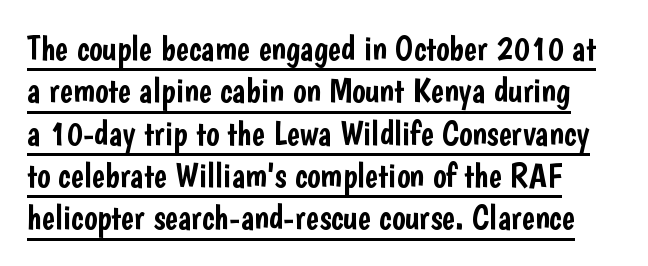
If you drew a ruler down the left edge, every line would touch it. This sample uses an upright cut, with every glyph sitting square on the baseline. These lines keep a tight, regular rhythm from letter to letter. Here the designer chose a conventional face with non-uniform glyph widths. Every word sits above its own underline. Nope, no serifs anywhere on these letters.
